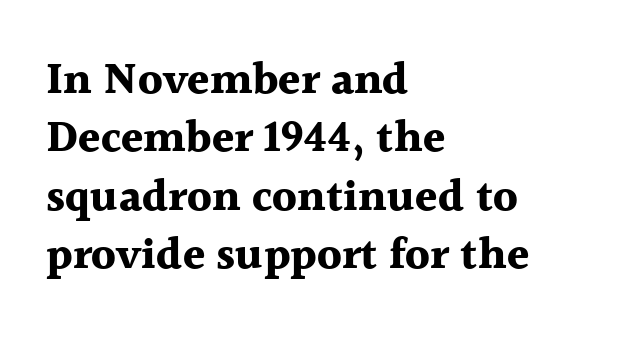
{"serif": "yes", "italic": "no", "bold": "yes", "weight": "bold", "width": "normal", "x_height": "medium", "monospaced": "no", "underline": "no", "align": "left", "line_spacing": "normal", "line_spacing_ratio": 1.3, "letter_spacing": "normal", "letter_spacing_em": 0.0, "glyph_px": 45}
